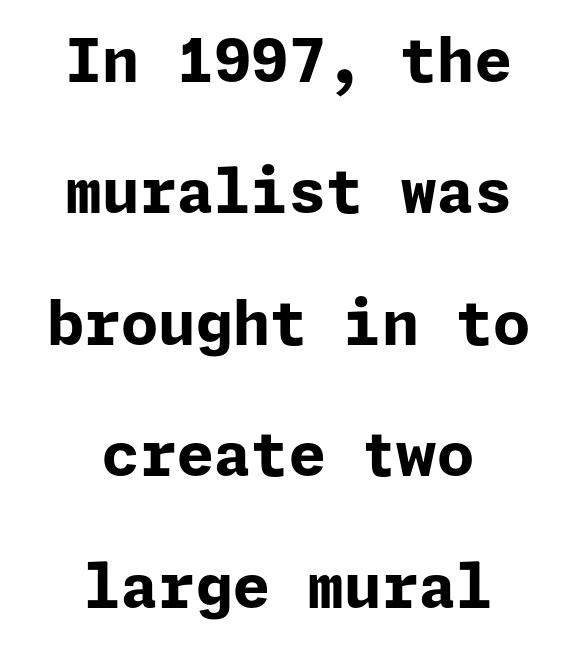
The image shows 60 px bold sans-serif type, upright; set centered, loose line spacing (2.19x), normal letter spacing, not underlined; low stroke contrast and a medium x-height.
